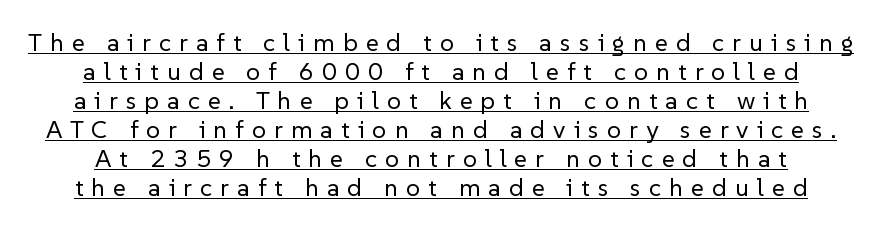
Q: Is the text bold? A: No.
Q: Is the text italic (slanted)? A: No, it is upright.
Q: Is the text underlined? A: Yes.
Q: Is the spacing between letters normal or unusually wide? A: Unusually wide.
